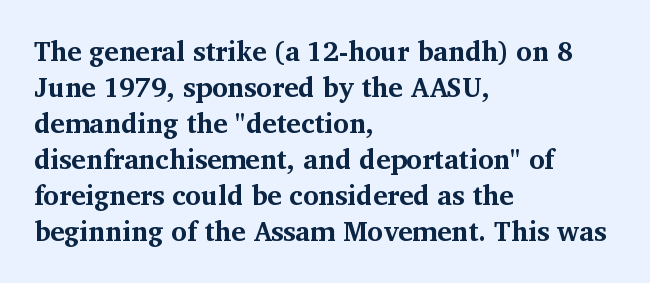
{"italic": "no", "bold": "yes", "underline": "no", "align": "left", "line_spacing": "normal", "line_spacing_ratio": 1.33, "letter_spacing": "normal", "letter_spacing_em": 0.0, "glyph_px": 27}
